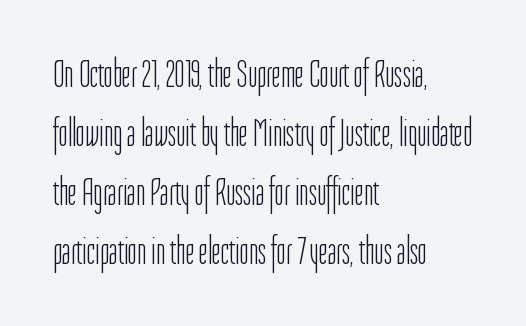
You could not count columns in this text — the font is proportionally spaced. Caption: standard tracking, unaltered. The letterforms sit at book weight or below. The passage shown stacks its lines at a standard gap. Vertical strokes here are truly vertical. The passage shown is typeset with a sans-serif family.
